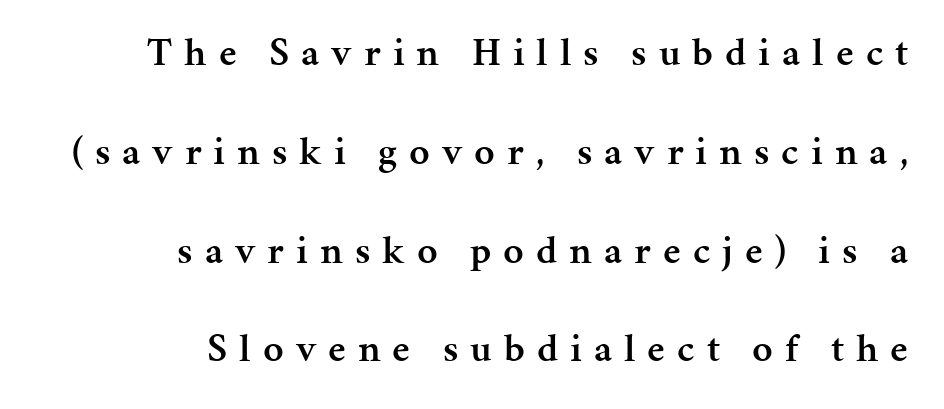
Each letter's strokes conclude with small projecting serifs. Here the glyphs are tracked loosely, breaking word shapes into spaced letters. It's the straight-up-and-down kind of type. Stems and bowls a touch heavier than normal — semibold. Leading: increased. Each row of text sits above clean, open space.
